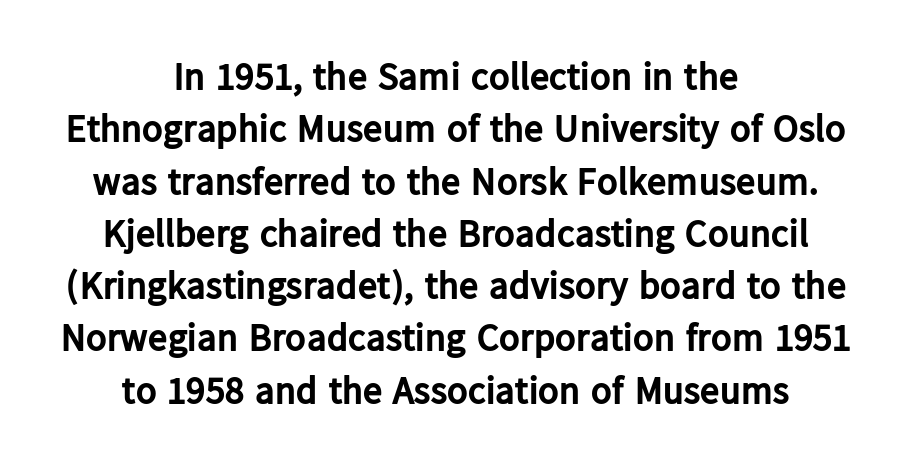
Q: Is the text bold? A: Yes.
Q: Is the text italic (slanted)? A: No, it is upright.
Q: Is the typeface a serif or a sans-serif typeface? A: Sans-serif.
Q: Is the text underlined? A: No.
Q: How is the paragraph aligned? A: Centered.
Q: Is the spacing between letters normal or unusually wide? A: Normal.
Q: Is the spacing between lines tight, normal or loose? A: Normal.
Q: Width (condensed, normal, or wide)? A: Normal.
Q: Stroke contrast? A: Low.
Q: x-height? A: Medium.
Q: Monospaced? A: No.
